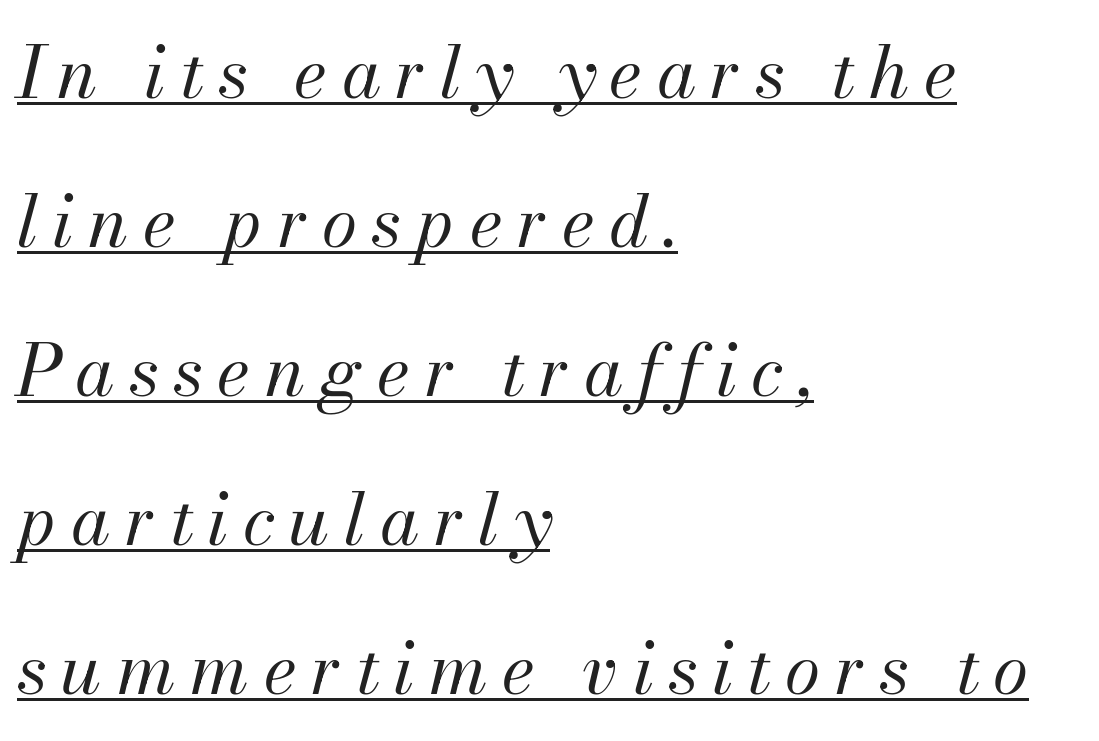
Honestly, the underline is the first thing you notice here. What stands out about the letter spacing? Its width — letters are far apart. The passage is arranged the way most books set body copy — flush left. Here the designer chose a conventional face with non-uniform glyph widths.
